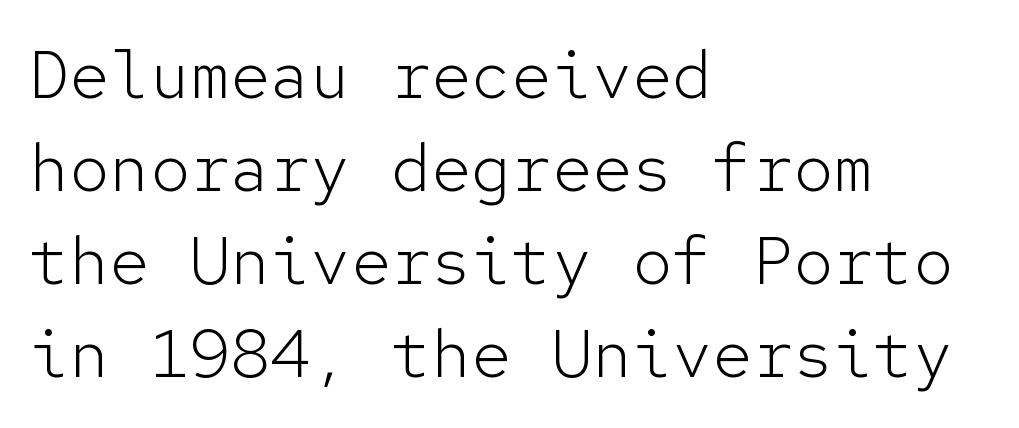
The image shows 67 px light sans-serif type, upright, monospaced; set left-aligned, normal line spacing (1.39x), normal letter spacing, not underlined; low stroke contrast and a medium x-height.
